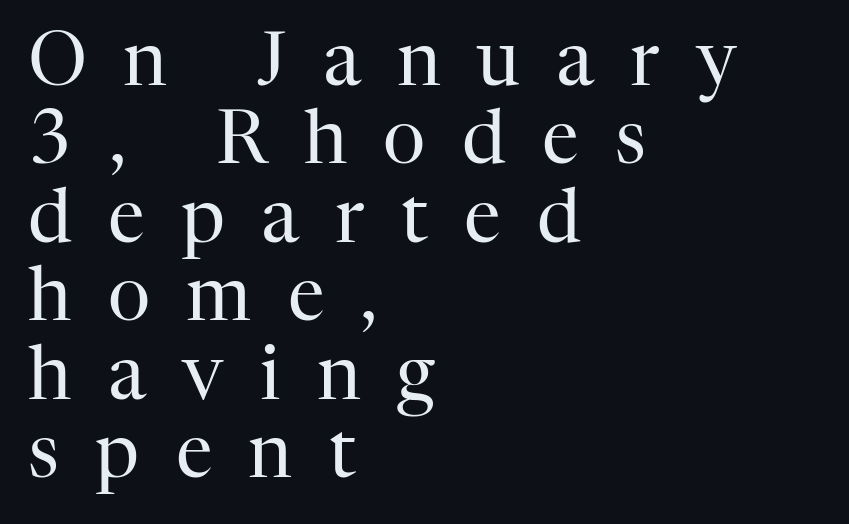
Q: Is the text bold? A: No.
Q: Is the text italic (slanted)? A: No, it is upright.
Q: Is the typeface a serif or a sans-serif typeface? A: Serif.
Q: Is the text underlined? A: No.
Q: How is the paragraph aligned? A: Left-aligned.
Q: Is the spacing between letters normal or unusually wide? A: Unusually wide.
Q: Is the spacing between lines tight, normal or loose? A: Tight.
Q: Width (condensed, normal, or wide)? A: Normal.
Q: Stroke contrast? A: High.
Q: x-height? A: Medium.
Q: Monospaced? A: No.
